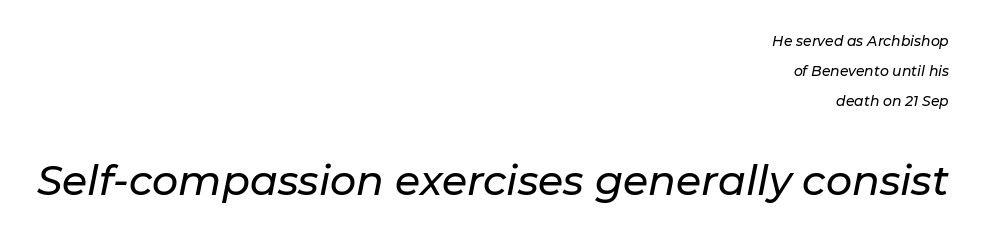
Q: Is the text italic (slanted)? A: Yes, it leans right by about 11 degrees.
Q: Is the text underlined? A: No.
Q: How is the paragraph aligned? A: Right-aligned.
Q: Is the spacing between letters normal or unusually wide? A: Normal.
Q: Is the spacing between lines tight, normal or loose? A: Loose.
Q: Which block of text is set in a larger size, the first (top) or the second (bottom)? A: The second (bottom) one.
Q: Width (condensed, normal, or wide)? A: Normal.
Q: Stroke contrast? A: Low.
Q: x-height? A: Medium.
Q: Monospaced? A: No.
